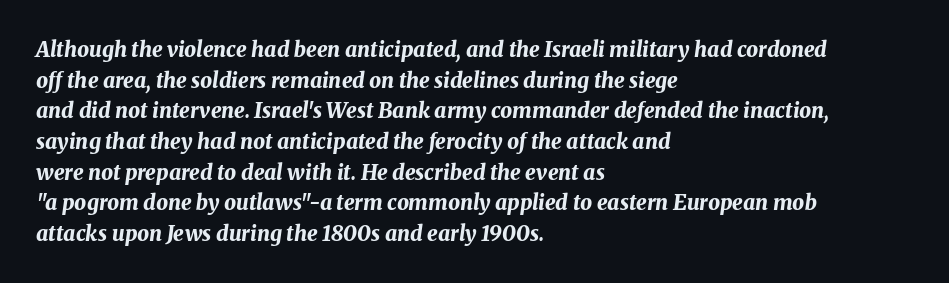
The rendering anchors every line to the left-hand side. Nothing unusual about the tracking: characters are spaced as the font intends. Weight: bold. Posture: slanted. The string is rendered with underlining switched off.
